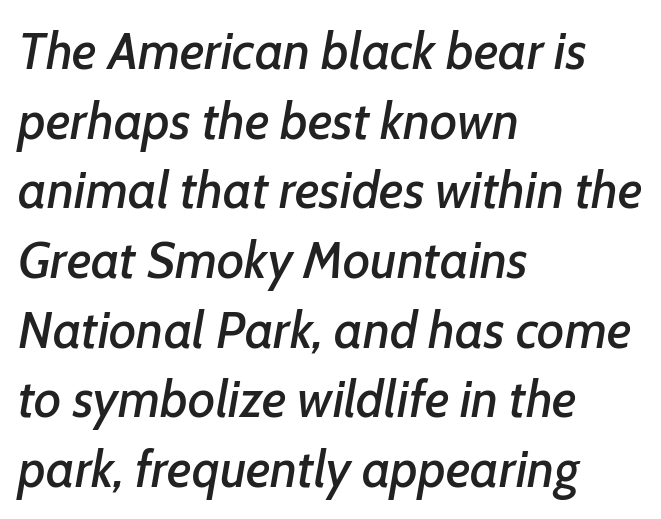
Evenly set lines give the paragraph a standard silhouette. The letters advance in unequal steps, a hallmark of proportional type. The whole block is typeset with a tilt. Clear beneath every line of the passage. This rendering uses left alignment, leaving the right contour irregular. The line texture is even and compact thanks to regular tracking.
